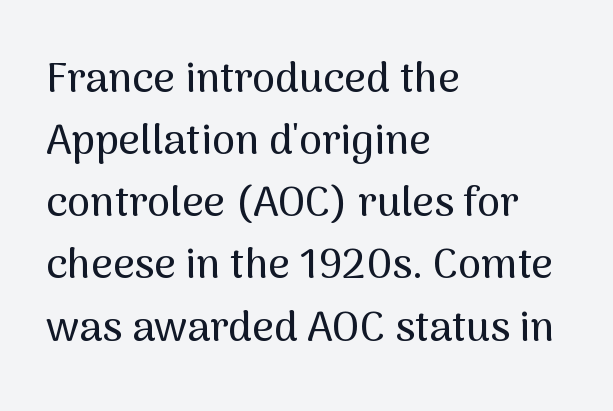
The image shows 42 px sans-serif type, upright; set left-aligned, normal line spacing (1.48x), normal letter spacing, not underlined; medium stroke contrast and a medium x-height.
